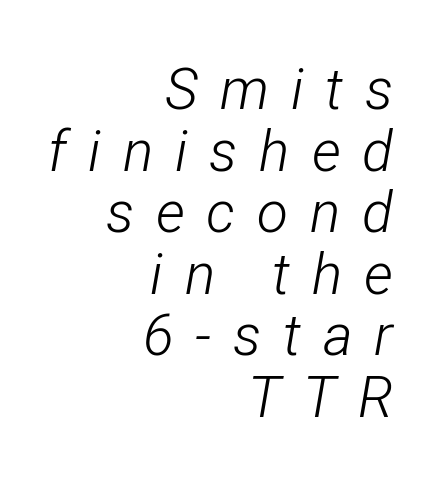
The image shows 57 px light, condensed type, italic (leaning right); set right-aligned, tight line spacing (1.08x), unusually wide letter spacing (+0.38 em), not underlined; low stroke contrast and a medium x-height.
